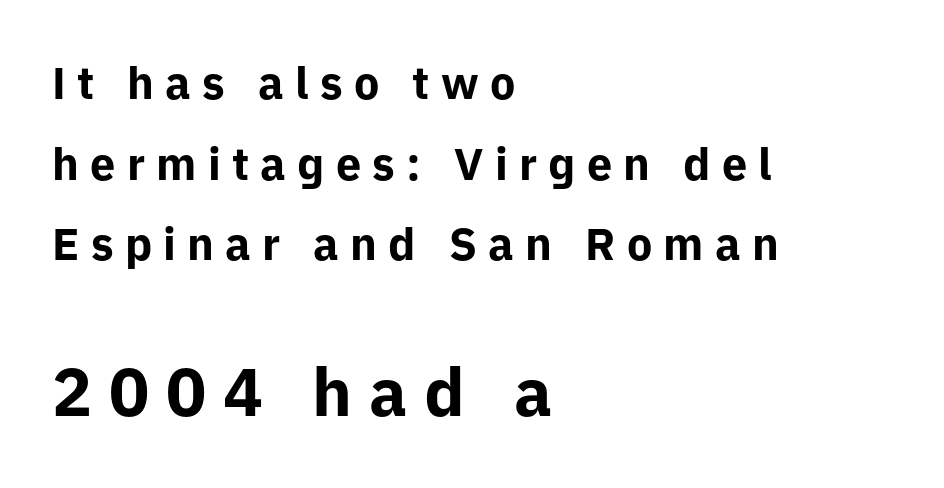
Q: Is the text bold? A: Yes.
Q: Is the text italic (slanted)? A: No, it is upright.
Q: Is the typeface a serif or a sans-serif typeface? A: Sans-serif.
Q: Is the text underlined? A: No.
Q: How is the paragraph aligned? A: Left-aligned.
Q: Is the spacing between letters normal or unusually wide? A: Unusually wide.
Q: Which block of text is set in a larger size, the first (top) or the second (bottom)? A: The second (bottom) one.
Q: Width (condensed, normal, or wide)? A: Normal.
Q: Stroke contrast? A: Low.
Q: x-height? A: Medium.
Q: Monospaced? A: No.
